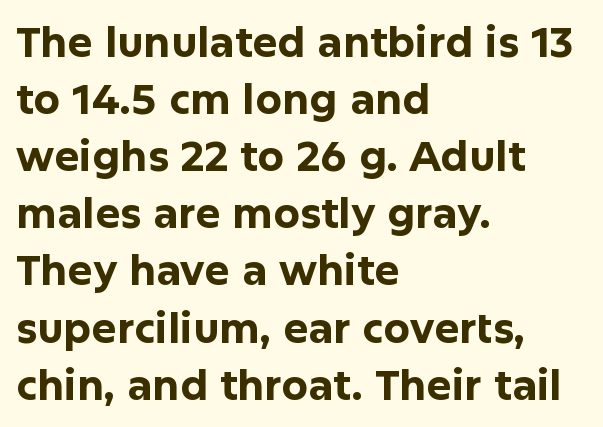
The ragged edge is on the right, which tells us the setting is flush left. The glyphs in this specimen are sans serif. Anything drawn beneath the words? Only blank space. Nope, not italic — everything's standing straight. The rendering uses a moderate line-height, typical for paragraphs.
